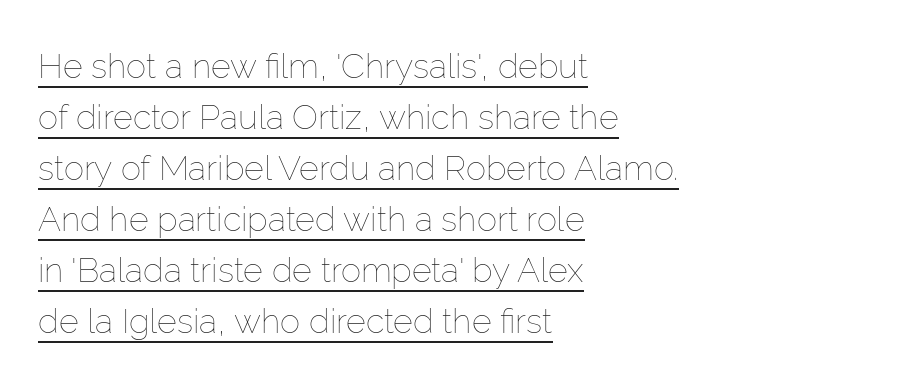
The image shows 34 px thin type, upright; set left-aligned, normal line spacing (1.5x), normal letter spacing, underlined; low stroke contrast and a medium x-height.
